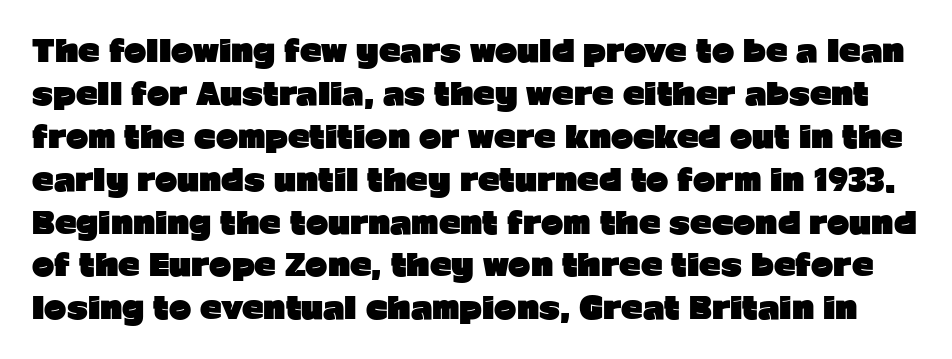
No italicization has been applied; the sample stays upright. The space between consecutive lines is moderate. Any mark beneath the type? The region is blank. Pretty heavy lettering here — definitely bold. Is this a fixed-width face? No — the glyphs have proportional, varying widths. The typeface chosen for these lines omits serifs.
